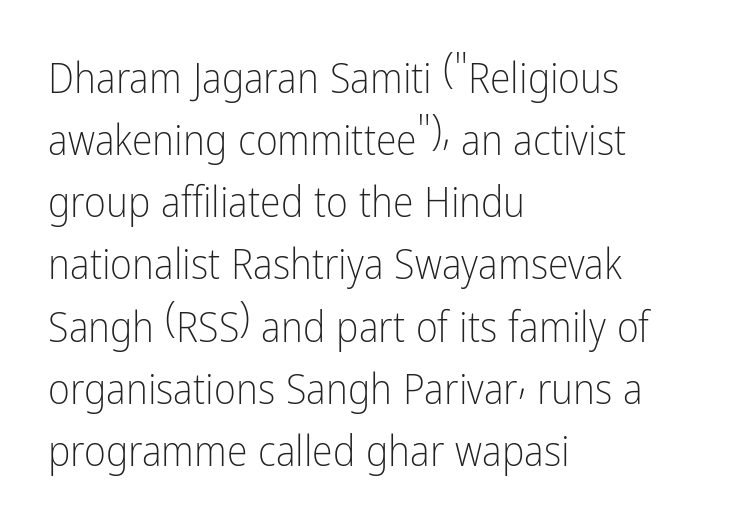
The words here are not underlined. Leading matches the norm, producing a regular column. What kind of face is this? One without serifs — a sans. These lines are set flush left with a ragged right edge. The lettering holds an erect, upright posture throughout.
